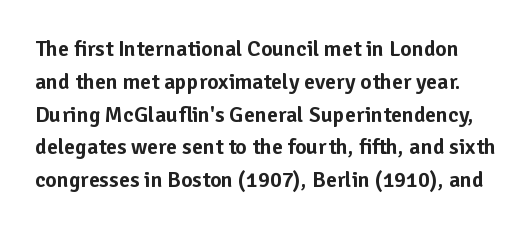
{"italic": "no", "underline": "no", "line_spacing": "normal", "line_spacing_ratio": 1.49, "letter_spacing": "normal", "letter_spacing_em": 0.0, "glyph_px": 22}
